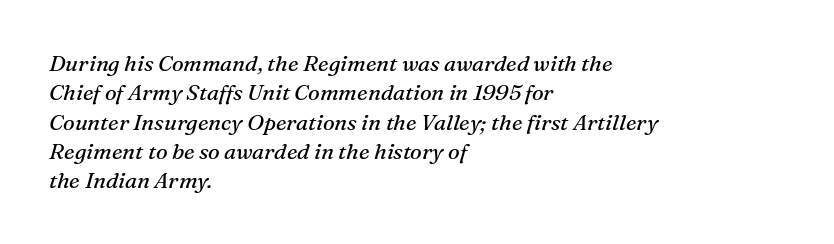
Q: Is the text bold? A: No.
Q: Is the text italic (slanted)? A: Yes, it leans right by about 16 degrees.
Q: Is the text underlined? A: No.
Q: How is the paragraph aligned? A: Left-aligned.
Q: Is the spacing between letters normal or unusually wide? A: Normal.
Q: Is the spacing between lines tight, normal or loose? A: Normal.
